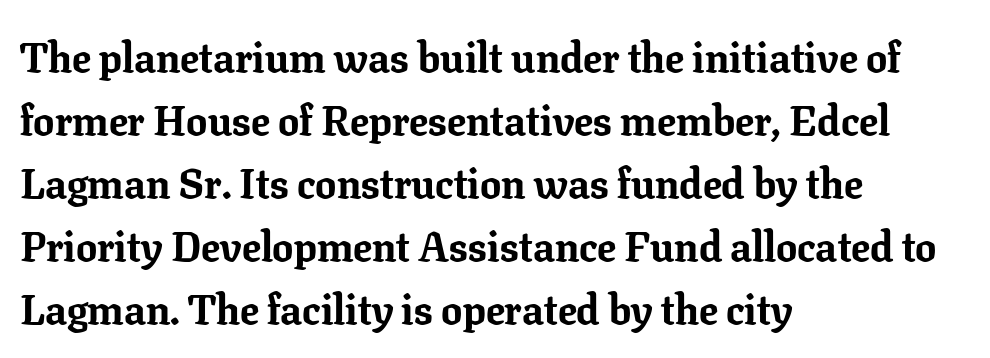
The image shows 42 px bold serif type, upright; set left-aligned, normal line spacing (1.5x), normal letter spacing, not underlined; low stroke contrast and a medium x-height.
